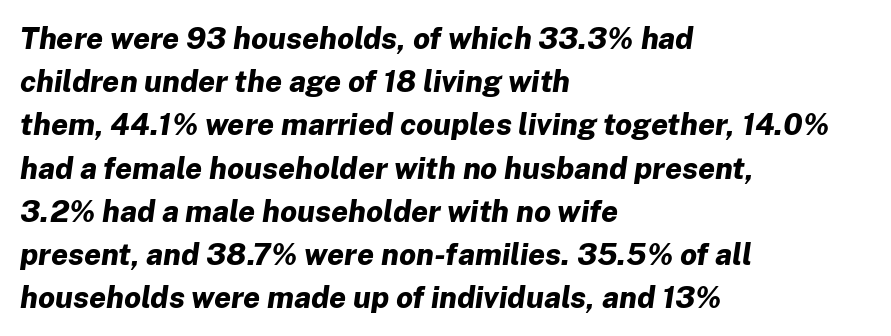
Q: Is the text bold? A: Yes.
Q: Is the text italic (slanted)? A: Yes, it leans right by about 8 degrees.
Q: Is the text underlined? A: No.
Q: How is the paragraph aligned? A: Left-aligned.
Q: Is the spacing between letters normal or unusually wide? A: Normal.
Q: Is the spacing between lines tight, normal or loose? A: Normal.
Q: Width (condensed, normal, or wide)? A: Normal.
Q: Stroke contrast? A: Low.
Q: x-height? A: Medium.
Q: Monospaced? A: No.
